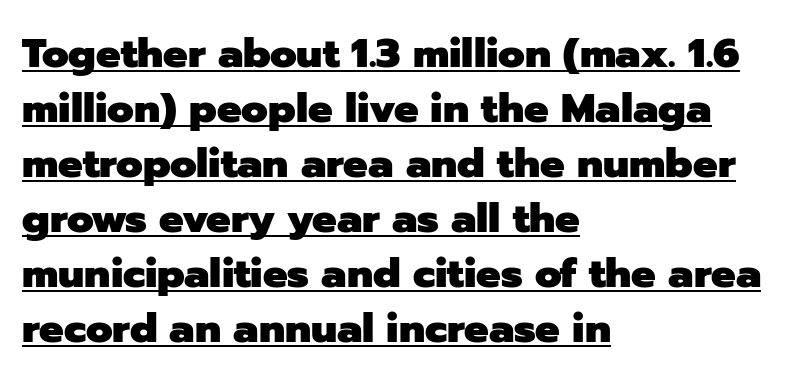
The image shows 41 px heavy sans-serif type, upright; set left-aligned, normal line spacing (1.34x), normal letter spacing, underlined; low stroke contrast and a medium x-height.
